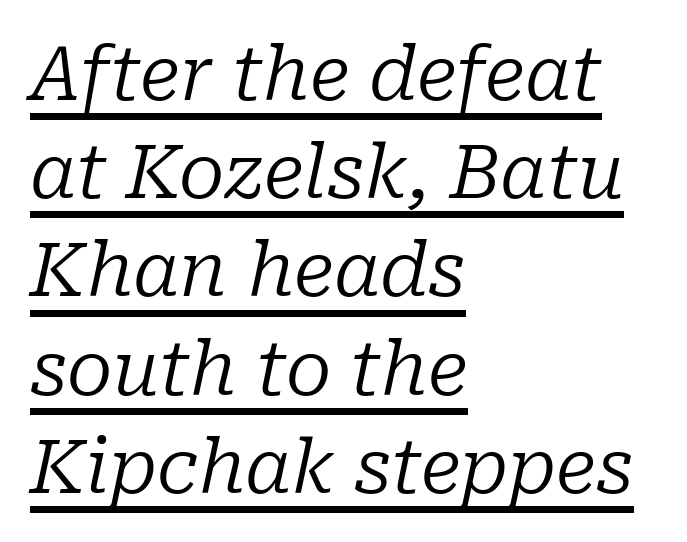
Q: Is the text bold? A: No.
Q: Is the text italic (slanted)? A: Yes, it leans right by about 10 degrees.
Q: Is the typeface a serif or a sans-serif typeface? A: Serif.
Q: Is the text underlined? A: Yes.
Q: How is the paragraph aligned? A: Left-aligned.
Q: Is the spacing between letters normal or unusually wide? A: Normal.
Q: Is the spacing between lines tight, normal or loose? A: Normal.
Q: Width (condensed, normal, or wide)? A: Normal.
Q: Stroke contrast? A: Low.
Q: x-height? A: Medium.
Q: Monospaced? A: No.
